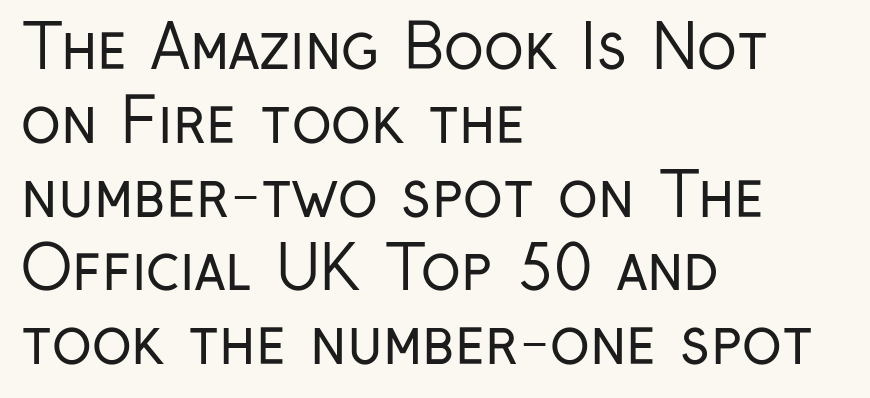
Q: Is the text bold? A: No.
Q: Is the text italic (slanted)? A: No, it is upright.
Q: Is the typeface a serif or a sans-serif typeface? A: Sans-serif.
Q: Is the text underlined? A: No.
Q: How is the paragraph aligned? A: Left-aligned.
Q: Is the spacing between letters normal or unusually wide? A: Normal.
Q: Width (condensed, normal, or wide)? A: Condensed.
Q: Stroke contrast? A: Low.
Q: x-height? A: Medium.
Q: Monospaced? A: No.
